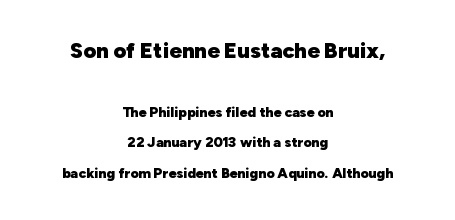
{"italic": "no", "bold": "yes", "underline": "no", "align": "center", "line_spacing": "loose", "line_spacing_ratio": 2.19, "letter_spacing": "normal", "letter_spacing_em": 0.0, "larger_block": "first", "size_ratio": 1.57, "glyph_px": 22}
